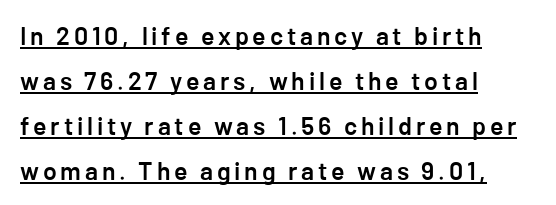
The image shows 25 px text type, upright; set left-aligned, line spacing 1.8x, underlined.
